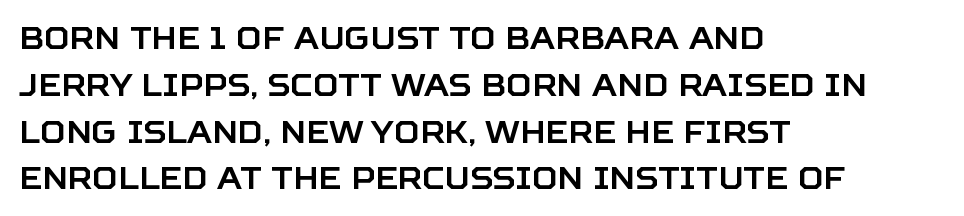
Q: Is the text italic (slanted)? A: No, it is upright.
Q: Is the typeface a serif or a sans-serif typeface? A: Sans-serif.
Q: Is the text underlined? A: No.
Q: How is the paragraph aligned? A: Left-aligned.
Q: Is the spacing between letters normal or unusually wide? A: Normal.
Q: Is the spacing between lines tight, normal or loose? A: Normal.
Q: Width (condensed, normal, or wide)? A: Normal.
Q: Stroke contrast? A: Low.
Q: x-height? A: Large.
Q: Monospaced? A: No.
